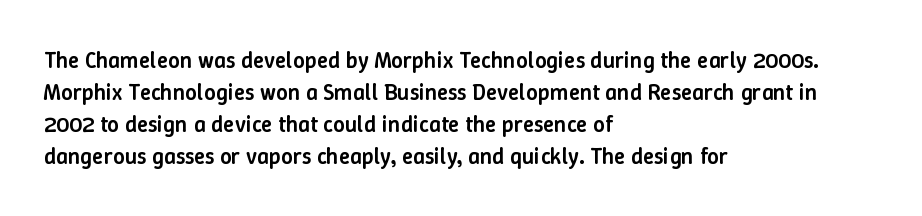
Q: Is the text bold? A: Semi-bold.
Q: Is the text italic (slanted)? A: No, it is upright.
Q: Is the text underlined? A: No.
Q: How is the paragraph aligned? A: Left-aligned.
Q: Is the spacing between letters normal or unusually wide? A: Normal.
Q: Is the spacing between lines tight, normal or loose? A: Normal.
